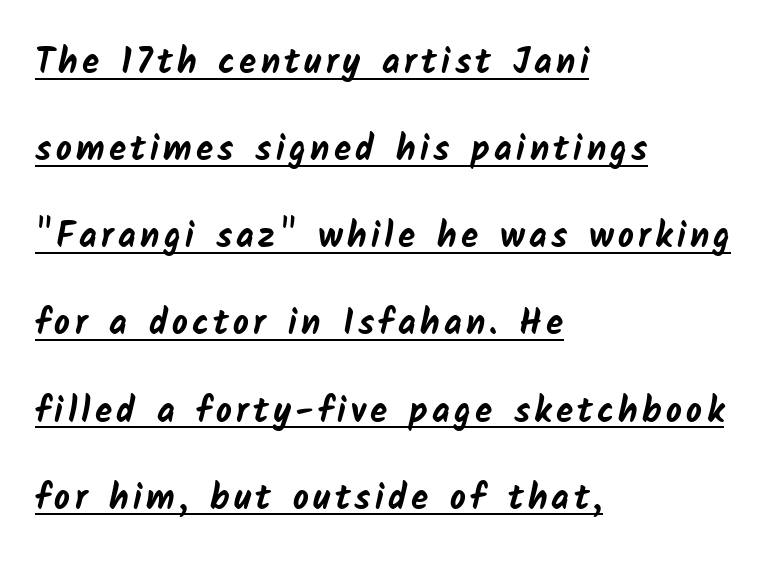
{"serif": "no", "bold": "yes", "weight": "bold", "width": "normal", "stroke_contrast": "low", "x_height": "medium", "monospaced": "no", "underline": "yes", "align": "left", "line_spacing": "loose", "line_spacing_ratio": 2.49, "glyph_px": 35}
